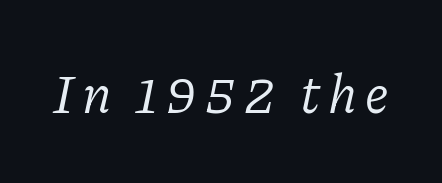
{"serif": "yes", "italic": "yes", "lean": "right", "slant_degrees": 11, "bold": "no", "weight": "light", "width": "normal", "stroke_contrast": "low", "x_height": "medium", "monospaced": "no", "underline": "no", "glyph_px": 54}
